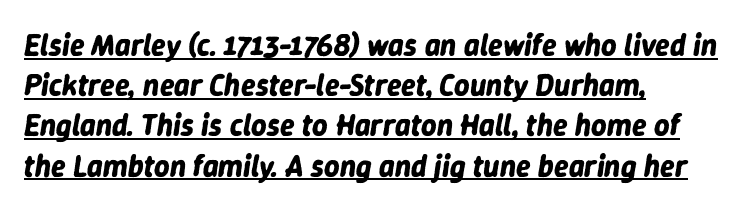
{"italic": "yes", "lean": "right", "slant_degrees": 9, "bold": "yes", "weight": "bold", "width": "normal", "stroke_contrast": "low", "x_height": "medium", "monospaced": "no", "underline": "yes", "align": "left", "line_spacing": "normal", "line_spacing_ratio": 1.34, "letter_spacing": "normal", "letter_spacing_em": 0.0, "glyph_px": 30}
